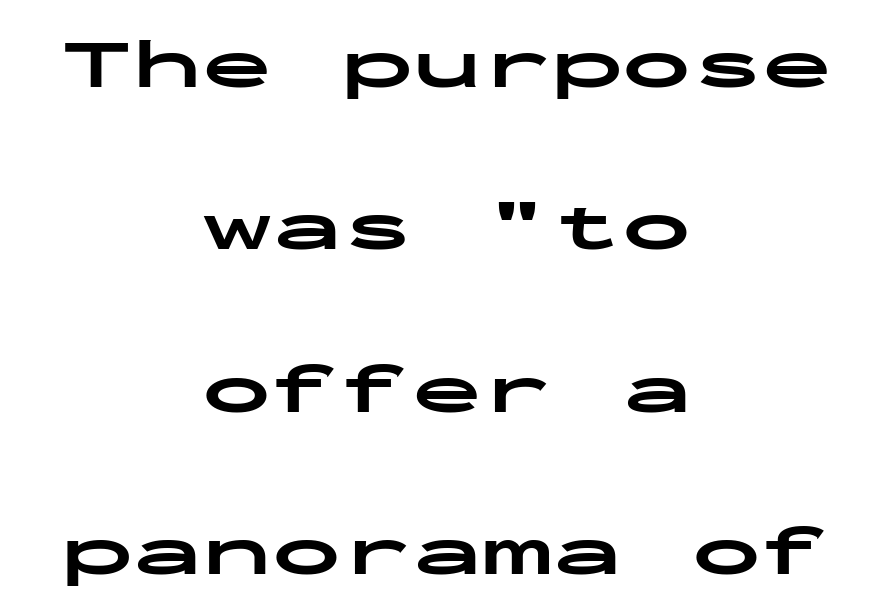
Q: Is the text bold? A: Yes.
Q: Is the text italic (slanted)? A: No, it is upright.
Q: Is the typeface a serif or a sans-serif typeface? A: Sans-serif.
Q: Is the text underlined? A: No.
Q: How is the paragraph aligned? A: Centered.
Q: Is the spacing between letters normal or unusually wide? A: Normal.
Q: Is the spacing between lines tight, normal or loose? A: Loose.
Q: Width (condensed, normal, or wide)? A: Wide.
Q: Stroke contrast? A: Low.
Q: x-height? A: Medium.
Q: Monospaced? A: Yes.
